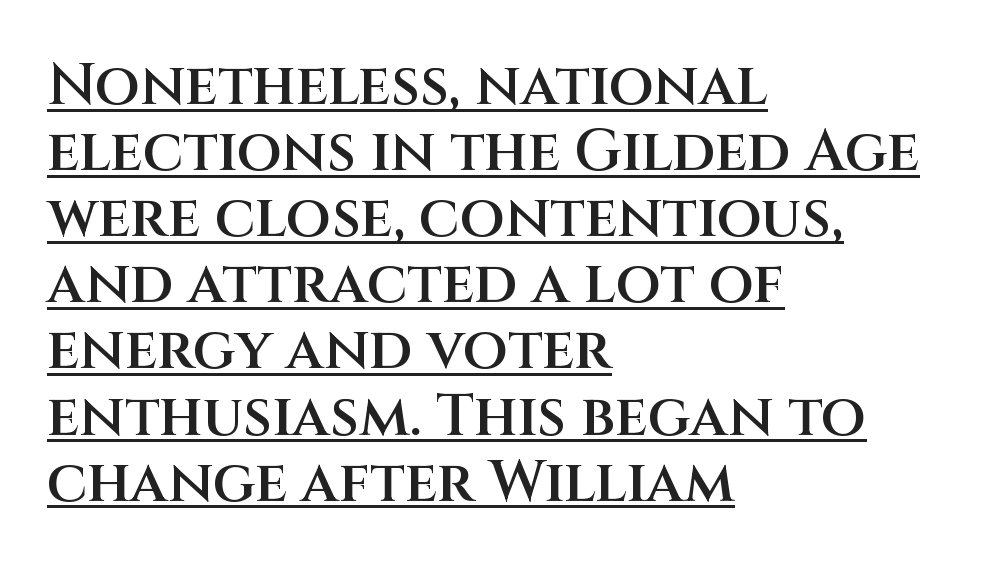
Q: Is the text bold? A: Semi-bold.
Q: Is the text italic (slanted)? A: No, it is upright.
Q: Is the typeface a serif or a sans-serif typeface? A: Sans-serif.
Q: Is the text underlined? A: Yes.
Q: How is the paragraph aligned? A: Left-aligned.
Q: Is the spacing between letters normal or unusually wide? A: Normal.
Q: Is the spacing between lines tight, normal or loose? A: Tight.
Q: Width (condensed, normal, or wide)? A: Normal.
Q: Stroke contrast? A: Medium.
Q: x-height? A: Large.
Q: Monospaced? A: No.
